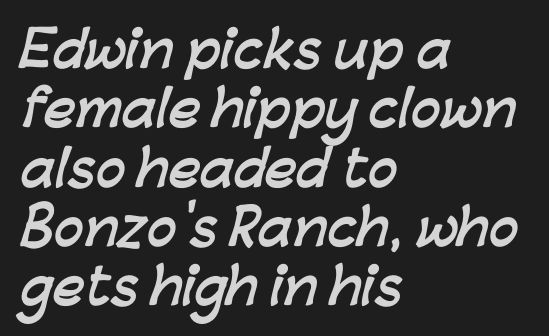
{"serif": "no", "bold": "yes", "weight": "semibold", "width": "normal", "stroke_contrast": "low", "x_height": "medium", "monospaced": "no", "underline": "no", "align": "left", "line_spacing_ratio": 1.21, "letter_spacing": "normal", "letter_spacing_em": 0.0, "glyph_px": 49}
